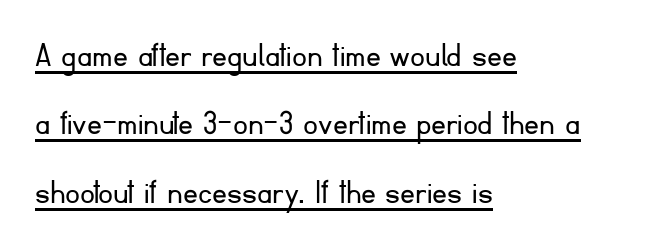
Observe the ordinary spacing: letters are neighbours, not strangers. The letters advance in unequal steps, a hallmark of proportional type. In CSS terms this would be text-align: left. Heaviness? Minimal to ordinary, like unemphasized prose. Regarding serifs, this sample does without them. Style check: upright.
